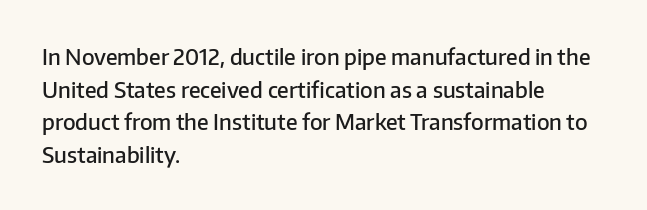
{"italic": "no", "bold": "semi", "underline": "no", "align": "left", "line_spacing": "normal", "line_spacing_ratio": 1.48, "letter_spacing": "normal", "letter_spacing_em": 0.0, "glyph_px": 22}
